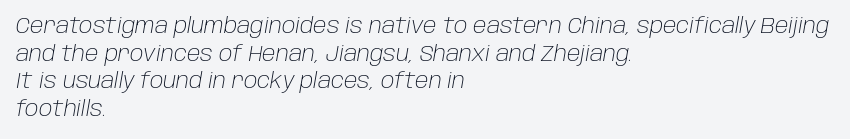
The image shows 21 px text type, italic (leaning right); set left-aligned, normal line spacing (1.32x), normal letter spacing, not underlined.
